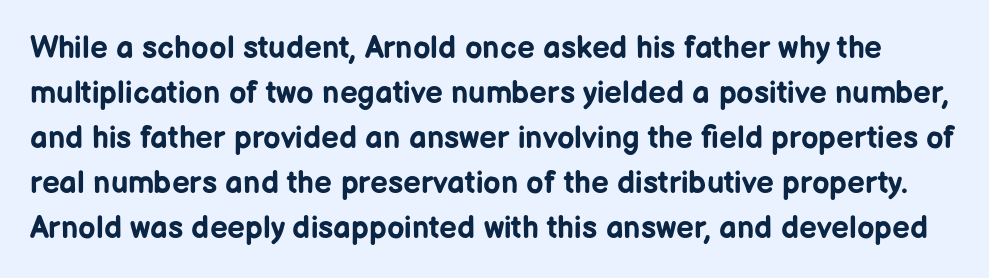
Does extra space separate the letters? No, they use regular spacing. Bare-footed words on every line. The typesetting leans heavy: a genuine bold. Look at the bottom of the vertical strokes: they stop flat, with no serifs. Evenly set lines give the paragraph a standard silhouette. Looks like regular typesetting: each glyph gets only the width it needs.
